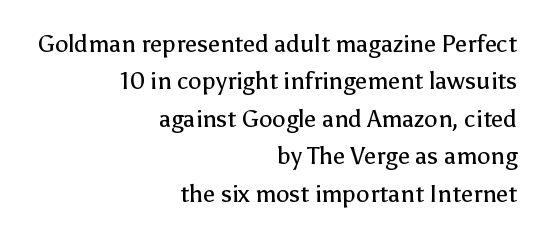
The image shows 24 px text type, upright; set right-aligned, normal line spacing (1.56x), normal letter spacing, not underlined.
